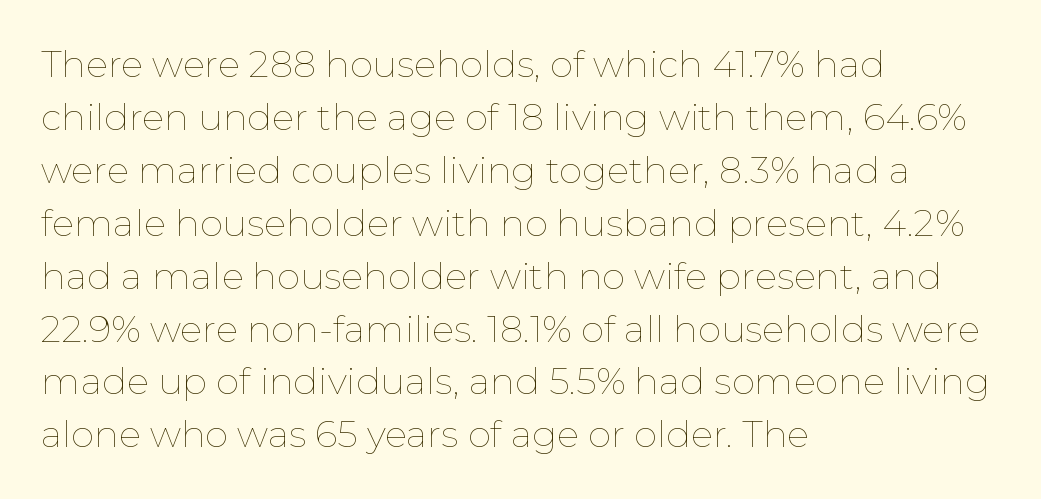
The image shows 37 px thin type, upright; set left-aligned, normal line spacing (1.43x), normal letter spacing, not underlined; low stroke contrast and a medium x-height.
